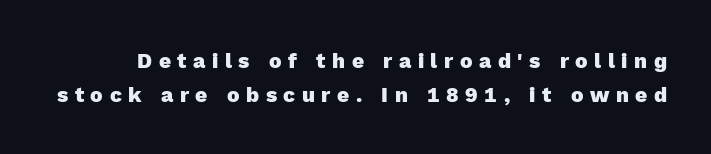
The image shows 21 px bold type, upright; set normal line spacing (1.6x), unusually wide letter spacing (+0.31 em), not underlined.
